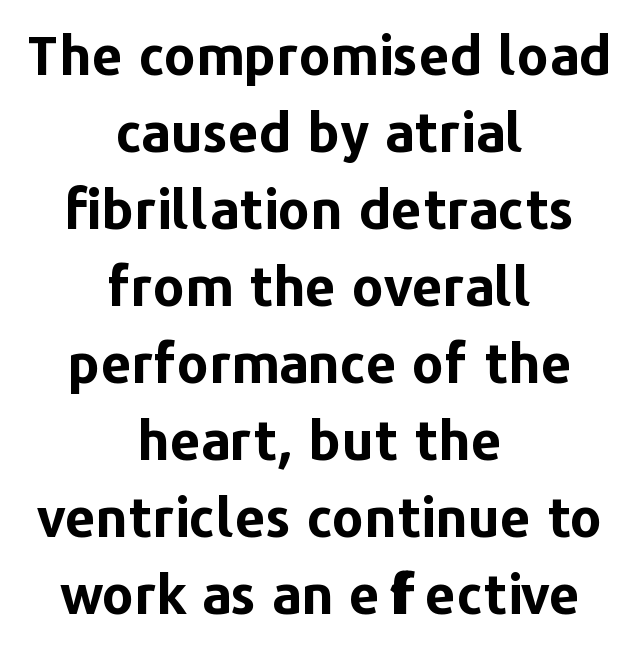
{"serif": "no", "italic": "no", "bold": "yes", "weight": "bold", "width": "normal", "stroke_contrast": "low", "x_height": "medium", "monospaced": "no", "underline": "no", "align": "center", "line_spacing": "normal", "line_spacing_ratio": 1.4, "letter_spacing": "normal", "letter_spacing_em": 0.0, "glyph_px": 55}
